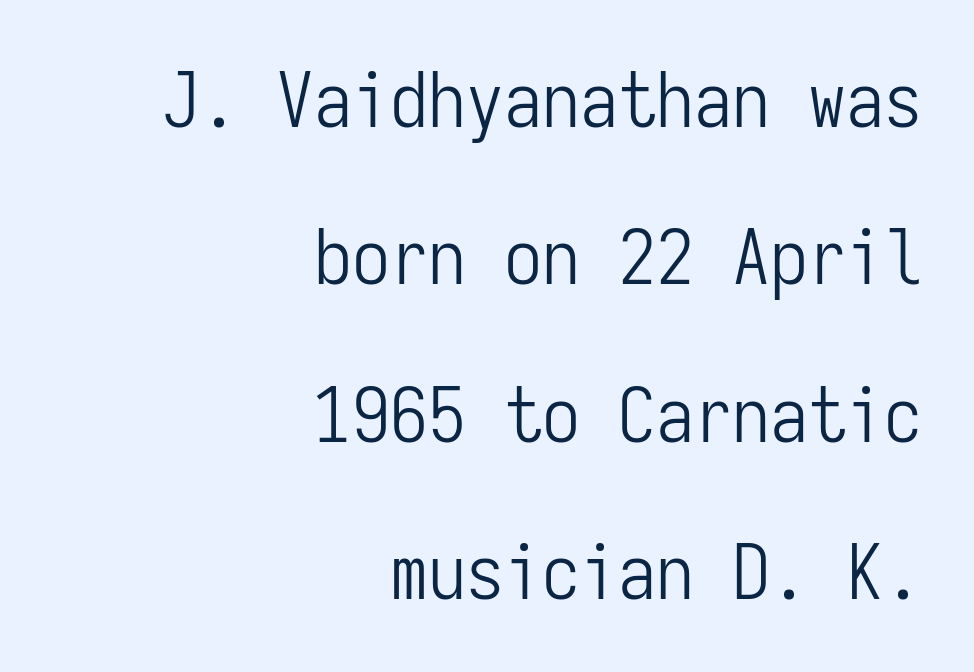
{"serif": "no", "italic": "no", "bold": "no", "weight": "light", "width": "condensed", "stroke_contrast": "low", "x_height": "medium", "monospaced": "yes", "underline": "no", "align": "right", "line_spacing": "loose", "line_spacing_ratio": 2.07, "letter_spacing": "normal", "letter_spacing_em": 0.0, "glyph_px": 76}
